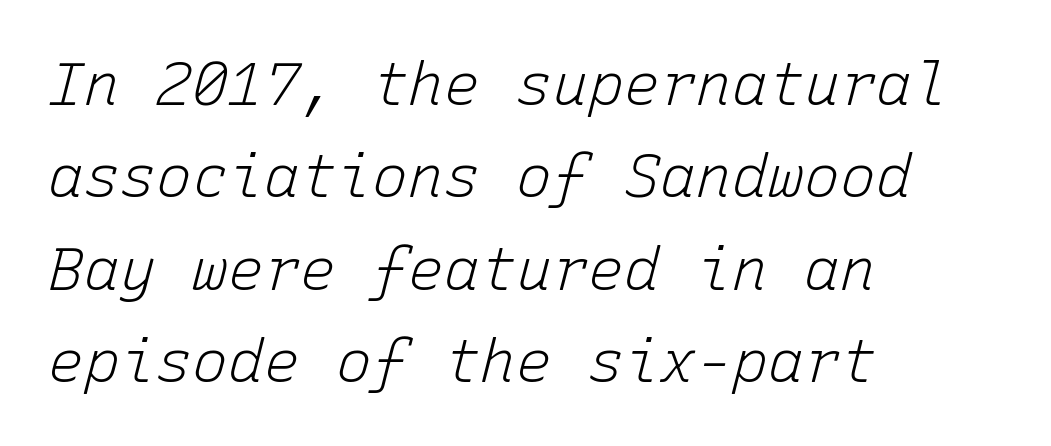
Vertical spacing — default. This is oblique type, the kind used for emphasis or titles. A bare baseline throughout the passage. Standard letterfit; no display-style spreading of the glyphs.
